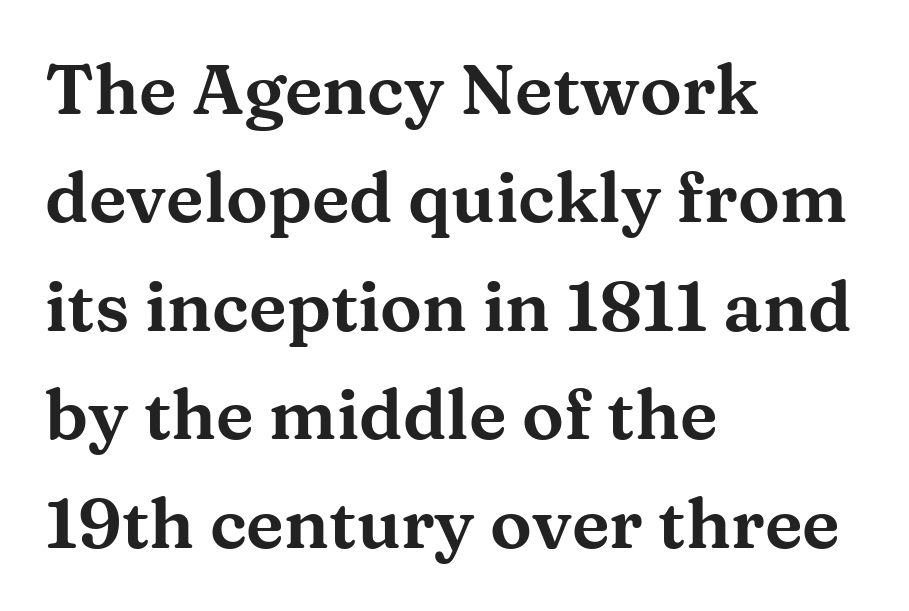
The strip under each line holds only bare page. Vertical strokes here are truly vertical. Default kerning and tracking; the words read as compact shapes. In CSS terms this would be text-align: left. Looks like regular typesetting: each glyph gets only the width it needs.
